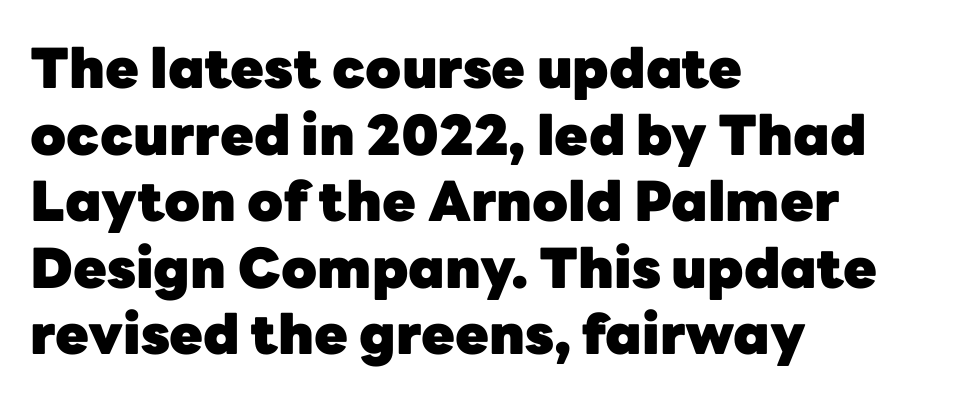
The image shows 55 px heavy sans-serif type, upright; set left-aligned, line spacing 1.21x, normal letter spacing, not underlined; low stroke contrast and a medium x-height.
